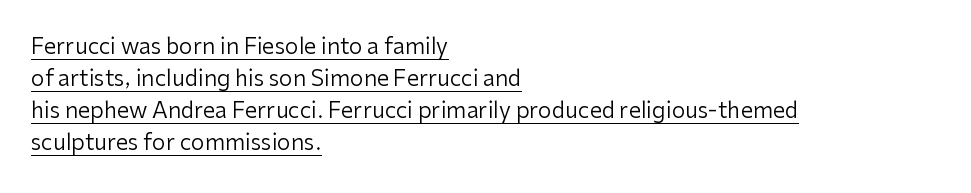
{"italic": "no", "bold": "no", "underline": "yes", "align": "left", "line_spacing": "normal", "line_spacing_ratio": 1.46, "letter_spacing": "normal", "letter_spacing_em": 0.0, "glyph_px": 22}
